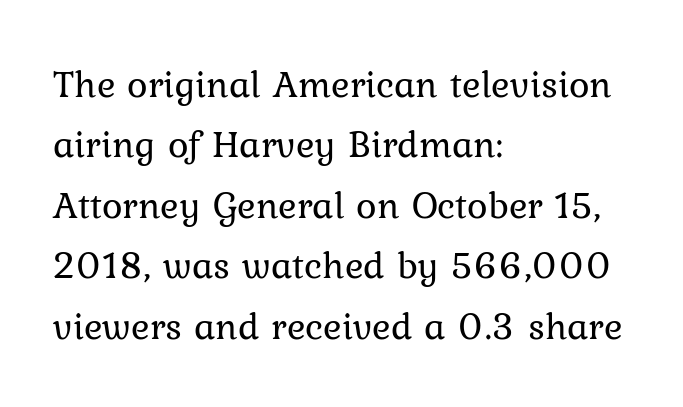
{"italic": "no", "bold": "no", "weight": "regular", "width": "normal", "stroke_contrast": "low", "x_height": "medium", "monospaced": "no", "underline": "no", "align": "left", "line_spacing": "normal", "line_spacing_ratio": 1.55, "letter_spacing": "normal", "letter_spacing_em": 0.0, "glyph_px": 39}
